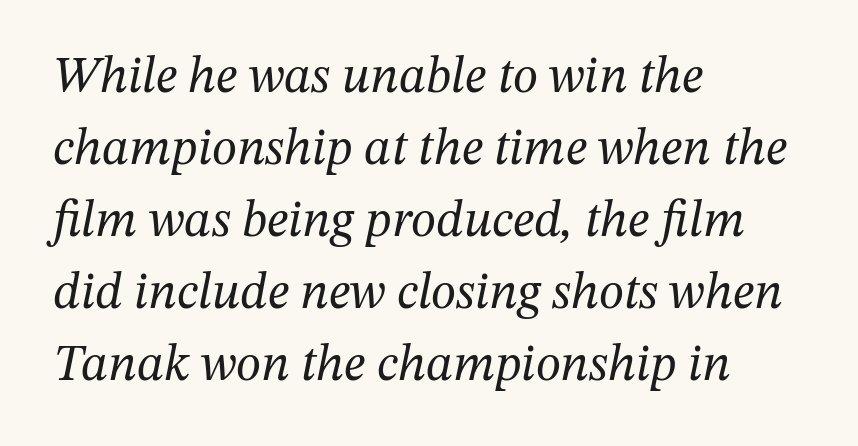
The image shows 51 px regular-weight serif type, italic (leaning right); set left-aligned, normal line spacing (1.41x), normal letter spacing, not underlined; medium stroke contrast and a medium x-height.
